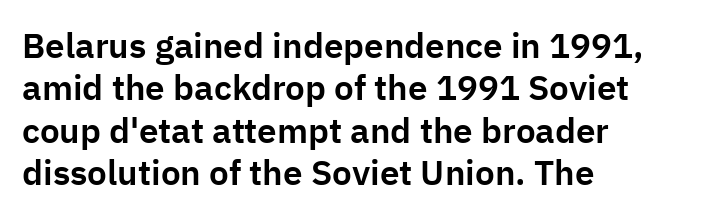
The image shows 35 px sans-serif type, upright; set left-aligned, line spacing 1.21x, normal letter spacing, not underlined; low stroke contrast and a medium x-height.
